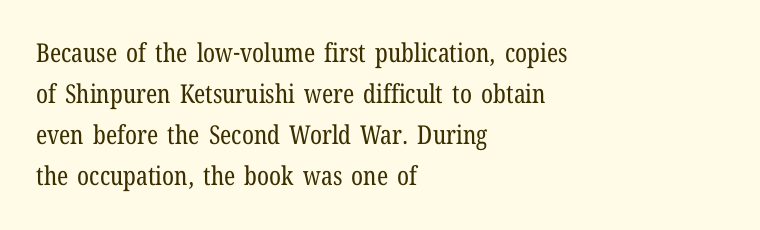
Q: Is the text bold? A: No.
Q: Is the text italic (slanted)? A: No, it is upright.
Q: Is the text underlined? A: No.
Q: How is the paragraph aligned? A: Left-aligned.
Q: Is the spacing between letters normal or unusually wide? A: Normal.
Q: Is the spacing between lines tight, normal or loose? A: Normal.
